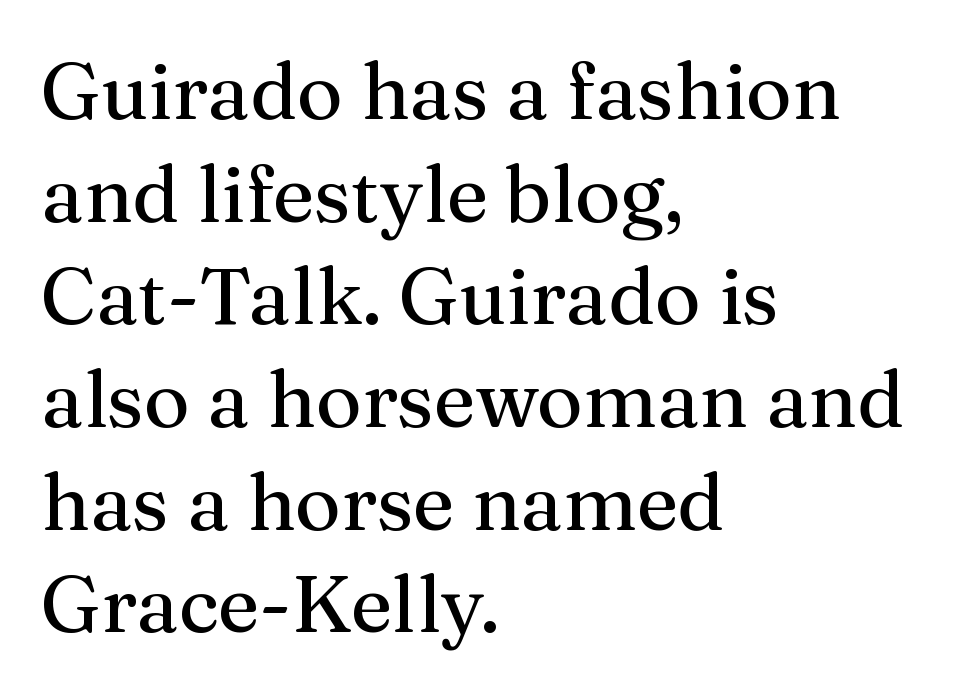
{"serif": "yes", "italic": "no", "width": "normal", "stroke_contrast": "medium", "x_height": "medium", "monospaced": "no", "underline": "no", "align": "left", "line_spacing": "normal", "line_spacing_ratio": 1.3, "letter_spacing": "normal", "letter_spacing_em": 0.0, "glyph_px": 79}
